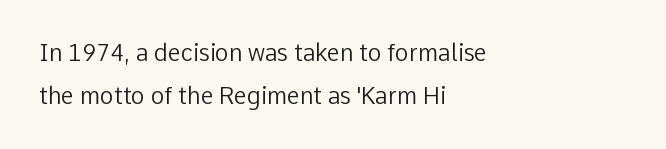
Q: Is the text bold? A: No.
Q: Is the text italic (slanted)? A: No, it is upright.
Q: Is the text underlined? A: No.
Q: How is the paragraph aligned? A: Left-aligned.
Q: Is the spacing between letters normal or unusually wide? A: Normal.
